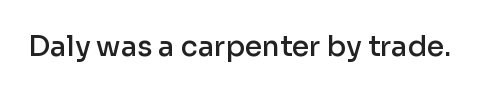
The image shows 28 px semibold sans-serif type, upright; set normal letter spacing, not underlined; low stroke contrast and a medium x-height.
